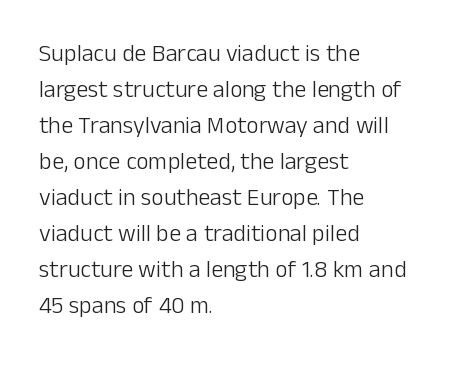
{"italic": "no", "bold": "no", "underline": "no", "align": "left", "line_spacing": "normal", "line_spacing_ratio": 1.5, "letter_spacing": "normal", "letter_spacing_em": 0.0, "glyph_px": 24}
